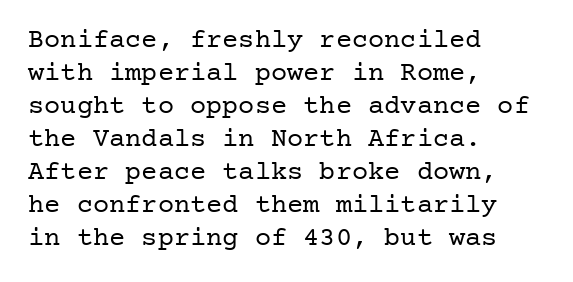
The type sits square on the baseline with zero lean. All the whitespace from short lines collects on the right. Students, note that the glyphs here touch the page at normal intervals. Weight class: somewhere from thin through regular. The foot of each line stays bare and open.
